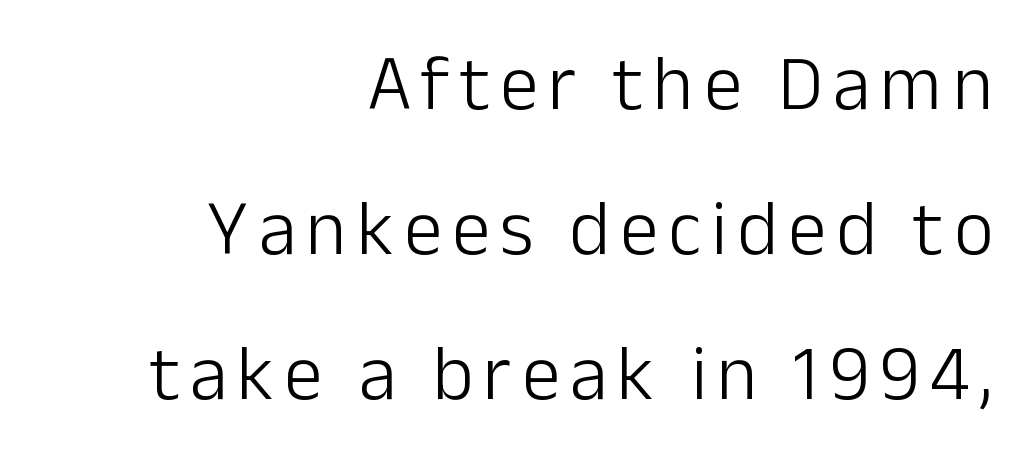
{"serif": "no", "italic": "no", "bold": "no", "weight": "light", "width": "normal", "stroke_contrast": "low", "x_height": "medium", "monospaced": "no", "underline": "no", "align": "right", "line_spacing_ratio": 1.88, "glyph_px": 77}
